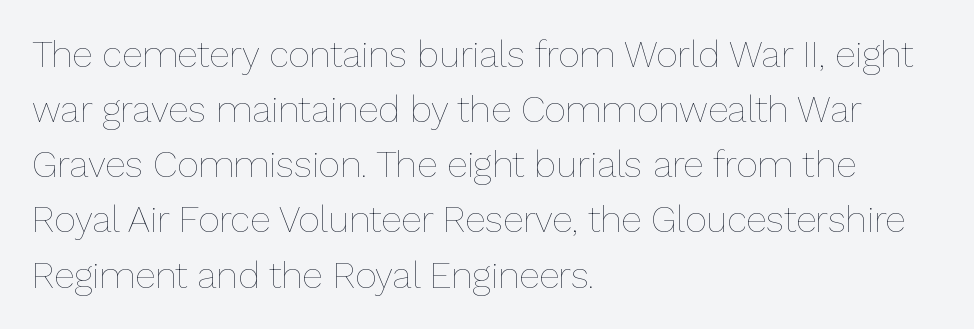
{"italic": "no", "bold": "no", "weight": "thin", "width": "normal", "stroke_contrast": "low", "x_height": "medium", "monospaced": "no", "underline": "no", "align": "left", "line_spacing": "normal", "line_spacing_ratio": 1.49, "letter_spacing": "normal", "letter_spacing_em": 0.0, "glyph_px": 37}
